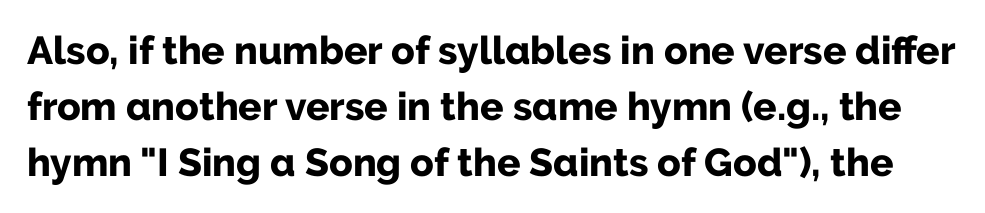
{"serif": "no", "italic": "no", "bold": "yes", "weight": "bold", "width": "normal", "stroke_contrast": "low", "x_height": "medium", "monospaced": "no", "underline": "no", "line_spacing": "normal", "line_spacing_ratio": 1.43, "letter_spacing": "normal", "letter_spacing_em": 0.0, "glyph_px": 39}
